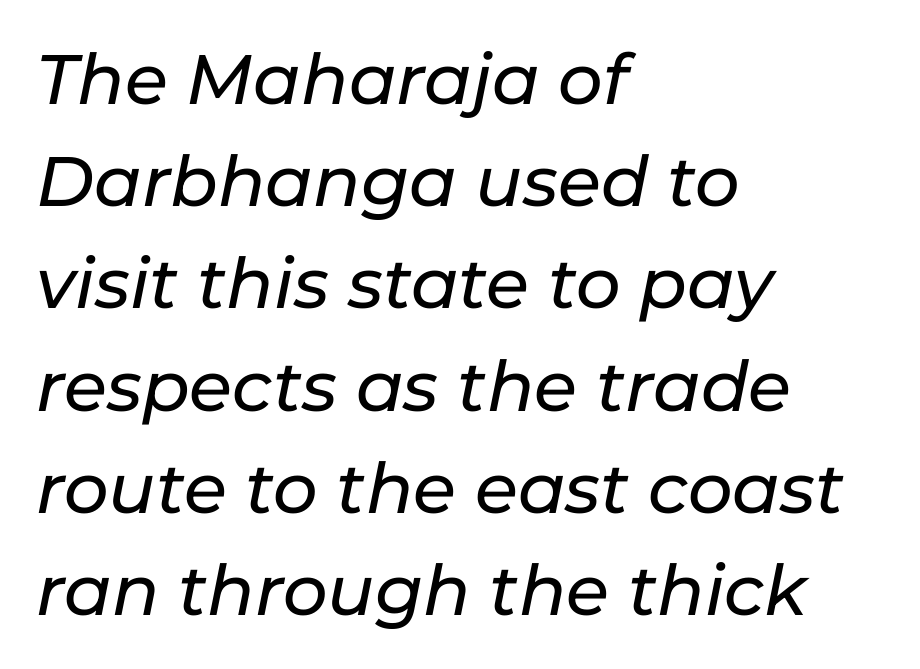
{"italic": "yes", "lean": "right", "slant_degrees": 11, "width": "normal", "stroke_contrast": "low", "x_height": "medium", "monospaced": "no", "underline": "no", "align": "left", "line_spacing": "normal", "line_spacing_ratio": 1.46, "letter_spacing": "normal", "letter_spacing_em": 0.0, "glyph_px": 70}
